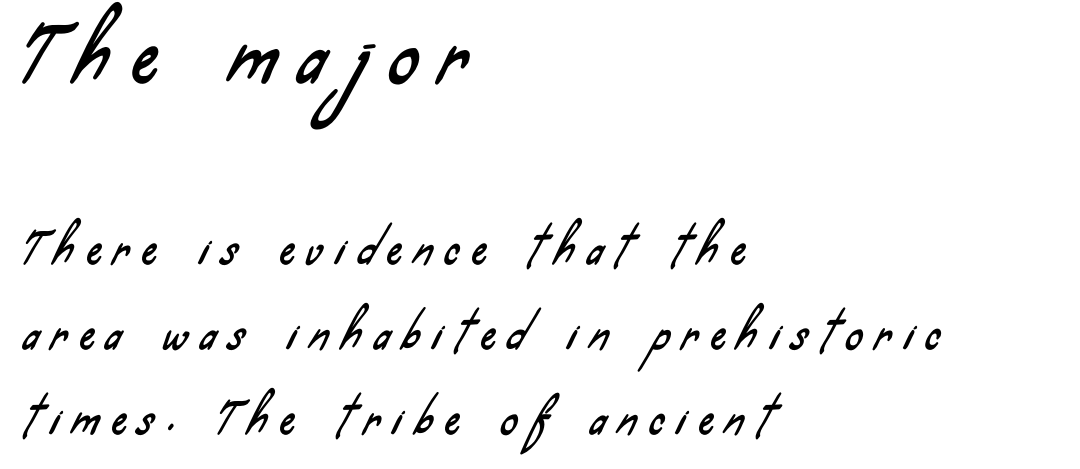
{"serif": "no", "width": "condensed", "stroke_contrast": "low", "x_height": "small", "monospaced": "no", "underline": "no", "align": "left", "line_spacing": "loose", "line_spacing_ratio": 2.02, "letter_spacing": "wide", "letter_spacing_em": 0.3, "larger_block": "first", "size_ratio": 1.74, "glyph_px": 73}
